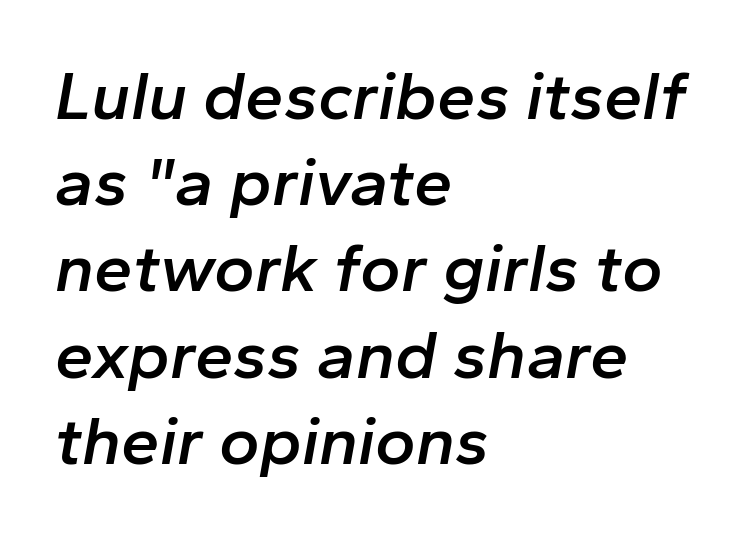
The image shows 69 px semibold type, italic (leaning right); set left-aligned, normal line spacing (1.25x), normal letter spacing, not underlined; low stroke contrast and a medium x-height.
